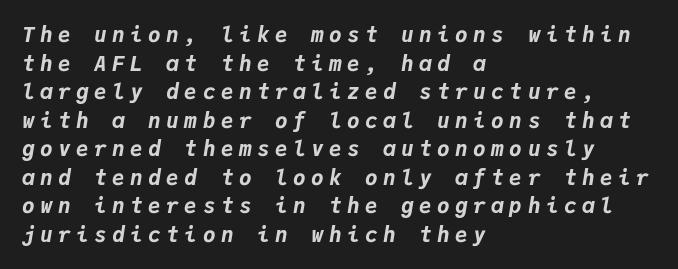
What stands out about the letter spacing? Its width — letters are far apart. Caption: bold face, heavy strokes. Yep, that's italic — everything's leaning. Each line starts at the same left margin while the right side varies. Plain, unruled lines of type. The leading is moderate, giving the passage an even texture.
